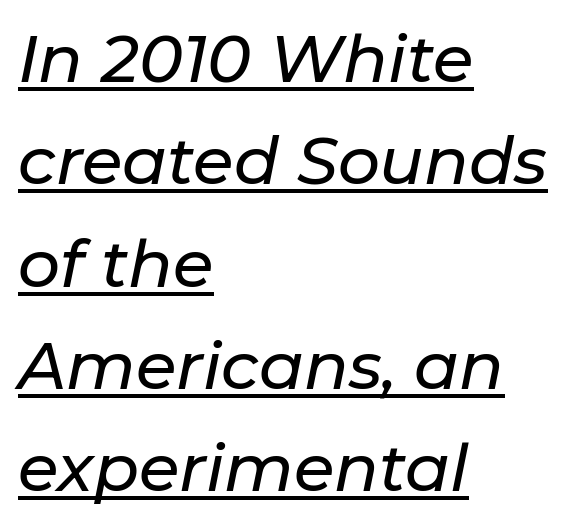
The rendering anchors every line to the left-hand side. The passage shown is typed in a proportional face where columns would drift. Characters are canted at an angle relative to the baseline's perpendicular. The typesetter has applied underlining to the passage shown. There is no visible air inserted between adjacent glyphs. The rows are spaced the way most documents space them.
